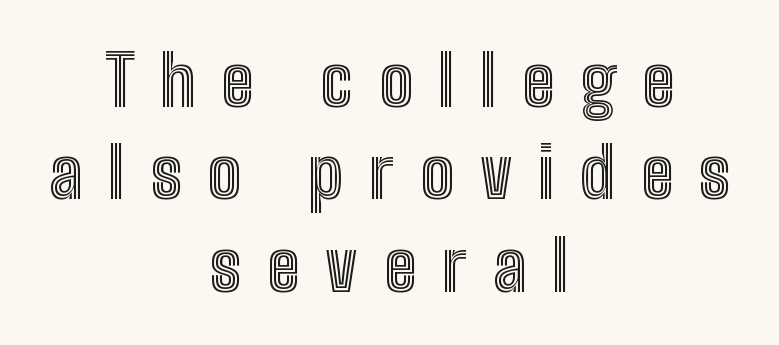
Letter spacing: wide. Do the characters align in a grid? No, the font is proportional. The designer left line spacing at the default. Every row of glyphs is offset so its center matches the block's center.
